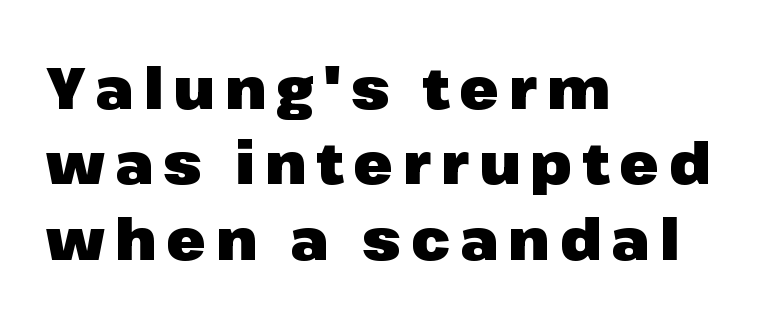
Leading matches the norm, producing a regular column. Emphasis by weight is at full strength: bold. Every character sits straight up, as roman type does. The type family on display is of the sans-serif kind. No word sits above an underline.
